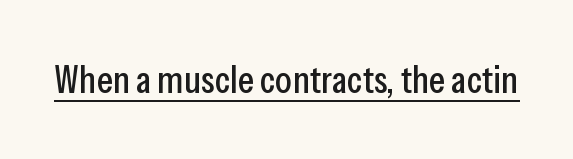
Q: Is the text italic (slanted)? A: No, it is upright.
Q: Is the typeface a serif or a sans-serif typeface? A: Sans-serif.
Q: Is the text underlined? A: Yes.
Q: Is the spacing between letters normal or unusually wide? A: Normal.
Q: Width (condensed, normal, or wide)? A: Condensed.
Q: Stroke contrast? A: Low.
Q: x-height? A: Medium.
Q: Monospaced? A: No.
